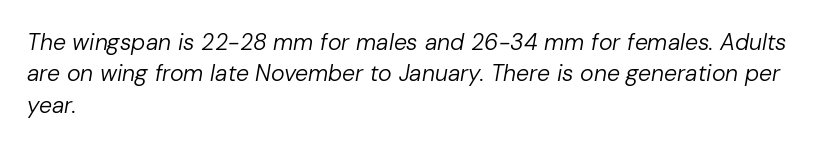
Q: Is the text bold? A: No.
Q: Is the text italic (slanted)? A: Yes, it leans right by about 10 degrees.
Q: Is the text underlined? A: No.
Q: How is the paragraph aligned? A: Left-aligned.
Q: Is the spacing between letters normal or unusually wide? A: Normal.
Q: Is the spacing between lines tight, normal or loose? A: Normal.
